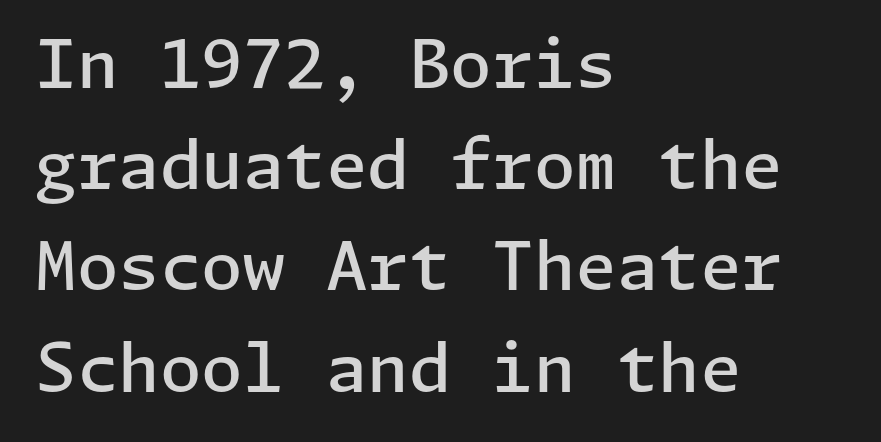
The image shows 67 px semibold sans-serif type, upright; set left-aligned, normal line spacing (1.51x), normal letter spacing, not underlined; low stroke contrast and a medium x-height.
